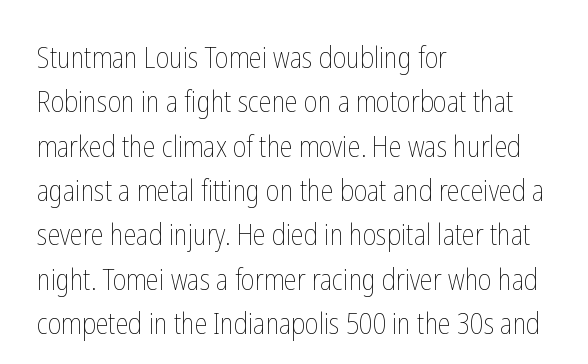
Q: Is the text bold? A: No.
Q: Is the text italic (slanted)? A: No, it is upright.
Q: Is the text underlined? A: No.
Q: How is the paragraph aligned? A: Left-aligned.
Q: Is the spacing between letters normal or unusually wide? A: Normal.
Q: Is the spacing between lines tight, normal or loose? A: Normal.
Q: Width (condensed, normal, or wide)? A: Condensed.
Q: Stroke contrast? A: Low.
Q: x-height? A: Medium.
Q: Monospaced? A: No.
